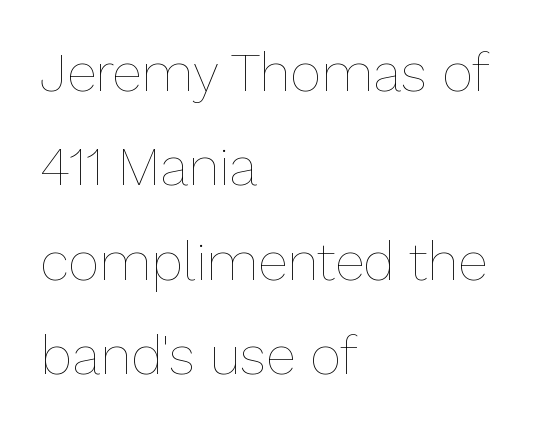
Q: Is the text bold? A: No.
Q: Is the text italic (slanted)? A: No, it is upright.
Q: Is the text underlined? A: No.
Q: How is the paragraph aligned? A: Left-aligned.
Q: Is the spacing between letters normal or unusually wide? A: Normal.
Q: Width (condensed, normal, or wide)? A: Normal.
Q: Stroke contrast? A: Low.
Q: x-height? A: Medium.
Q: Monospaced? A: No.
